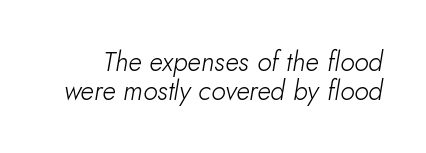
In terms of letterspacing, this is plain default setting. Horizontal bands of white between lines are thin slivers. Style check: oblique. The typesetting does not lean heavy: it is not bold. Clear beneath every line of the passage.
